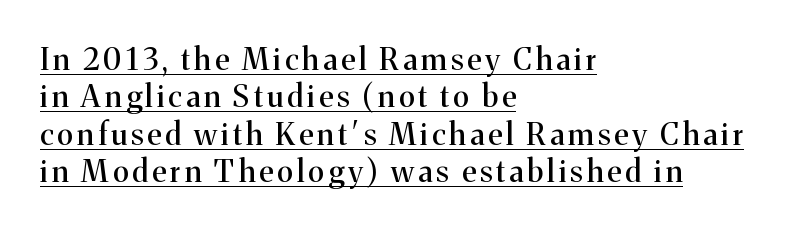
{"serif": "yes", "italic": "no", "width": "normal", "stroke_contrast": "medium", "x_height": "medium", "monospaced": "no", "underline": "yes", "align": "left", "line_spacing": "normal", "line_spacing_ratio": 1.25, "glyph_px": 30}
